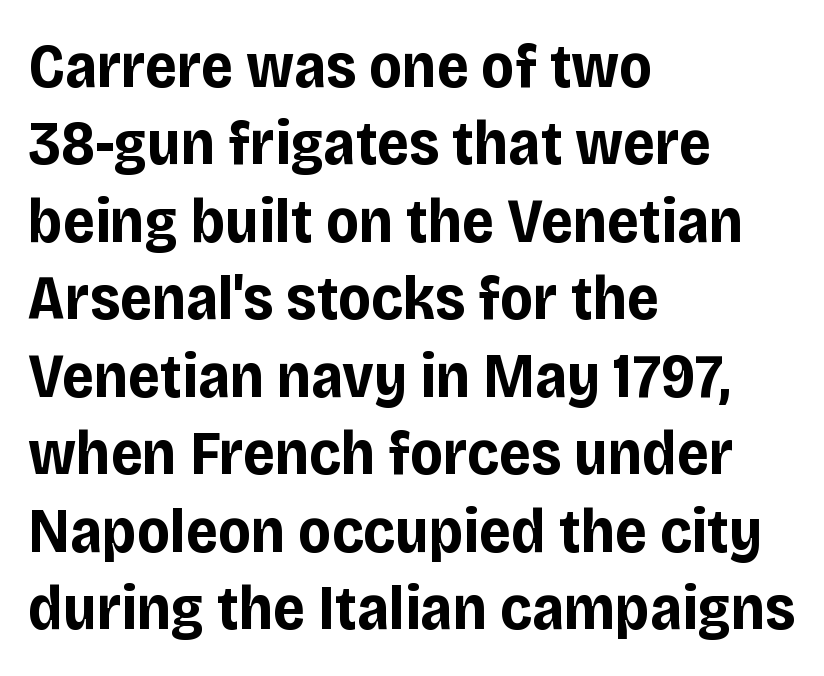
{"serif": "no", "italic": "no", "bold": "yes", "weight": "bold", "width": "normal", "stroke_contrast": "low", "x_height": "large", "monospaced": "no", "underline": "no", "align": "left", "line_spacing_ratio": 1.23, "letter_spacing": "normal", "letter_spacing_em": 0.0, "glyph_px": 63}
